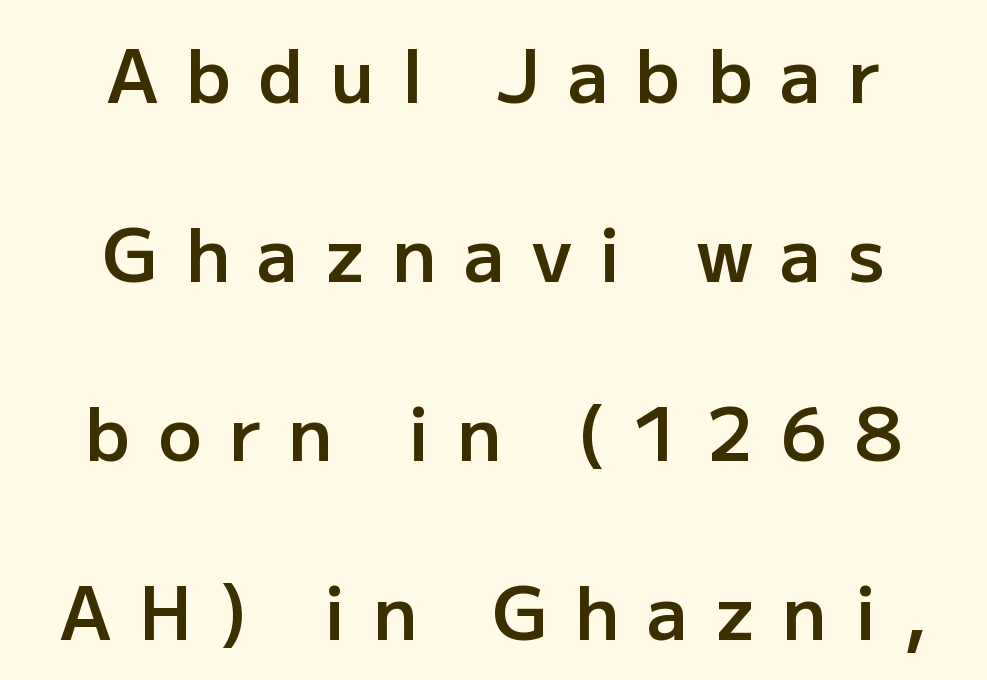
This rendering employs a face without finishing strokes, i.e., a sans-serif. Summary of vertical rhythm: relaxed, with wide interline spacing. The letters advance in unequal steps, a hallmark of proportional type. In terms of letterspacing, this is a distinctly airy, spread setting. Caption: multi-line text, centered on the measure.
